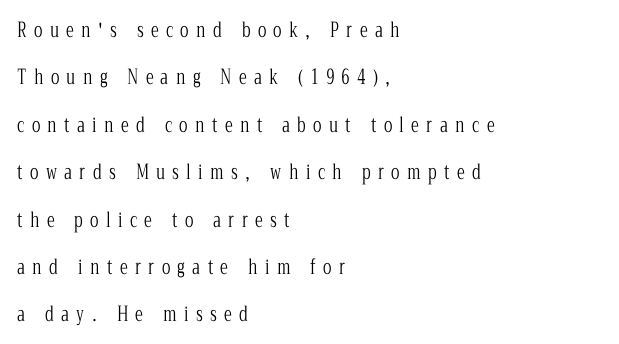
The image shows 20 px text type, upright; set left-aligned, loose line spacing (2.37x), unusually wide letter spacing (+0.37 em), not underlined.
